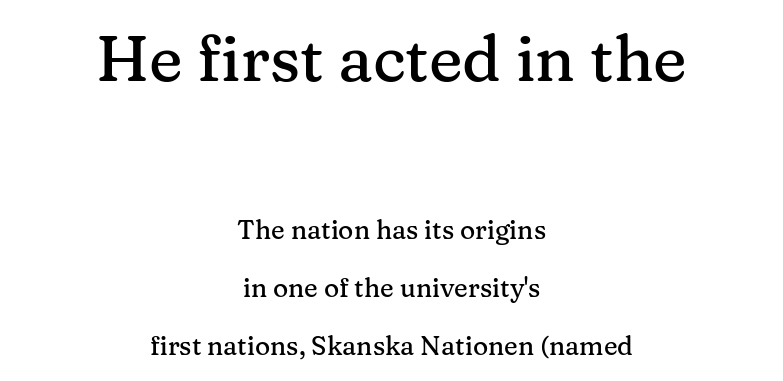
The image shows 64 px serif type, upright; set centered, loose line spacing (2.24x), normal letter spacing, not underlined; the first (top) block is 2.46x larger; medium stroke contrast and a medium x-height.
